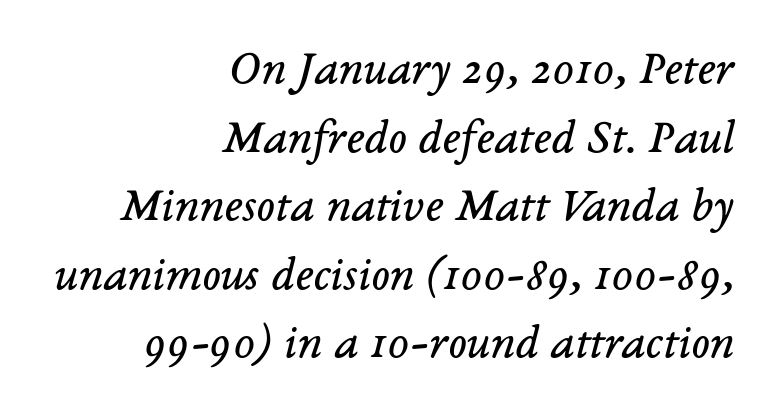
The baseline area is clear. Emphasis-style slanted type is in use. A typesetter would call this leading conventional body-copy spacing. The type is set solid horizontally, with unmodified tracking.
